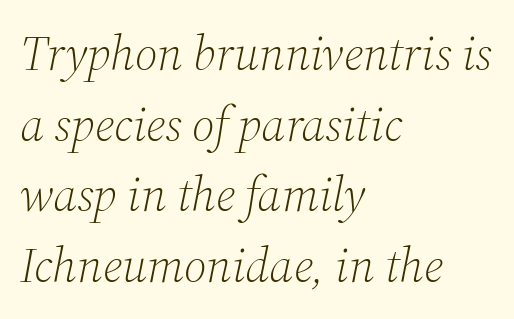
{"serif": "yes", "italic": "yes", "lean": "right", "slant_degrees": 12, "bold": "no", "weight": "light", "width": "normal", "stroke_contrast": "medium", "x_height": "medium", "monospaced": "no", "underline": "no", "align": "left", "line_spacing": "normal", "line_spacing_ratio": 1.47, "letter_spacing": "normal", "letter_spacing_em": 0.0, "glyph_px": 48}
